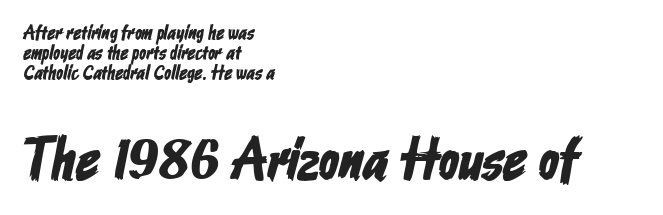
Font category for this specimen: sans-serif. Spacing verdict: proportional, widths tailored to each character. Here the glyphs are tracked normally, forming tight word shapes. The specimen omits any rule beneath the text block's lines. Is there much room between lines? No — they nearly touch. These two chunks differ in scale, with the bottom chunk taking the larger measure.
